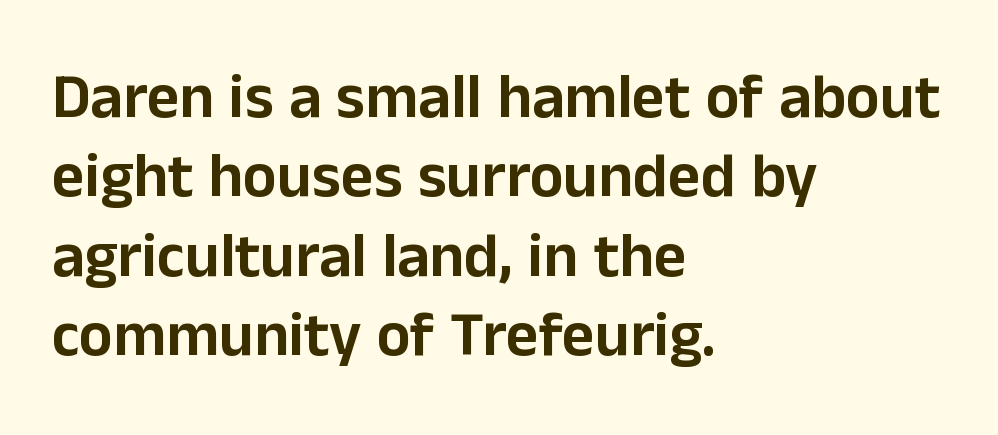
Q: Is the text italic (slanted)? A: No, it is upright.
Q: Is the typeface a serif or a sans-serif typeface? A: Sans-serif.
Q: Is the text underlined? A: No.
Q: How is the paragraph aligned? A: Left-aligned.
Q: Is the spacing between letters normal or unusually wide? A: Normal.
Q: Is the spacing between lines tight, normal or loose? A: Normal.
Q: Width (condensed, normal, or wide)? A: Normal.
Q: Stroke contrast? A: Low.
Q: x-height? A: Medium.
Q: Monospaced? A: No.
